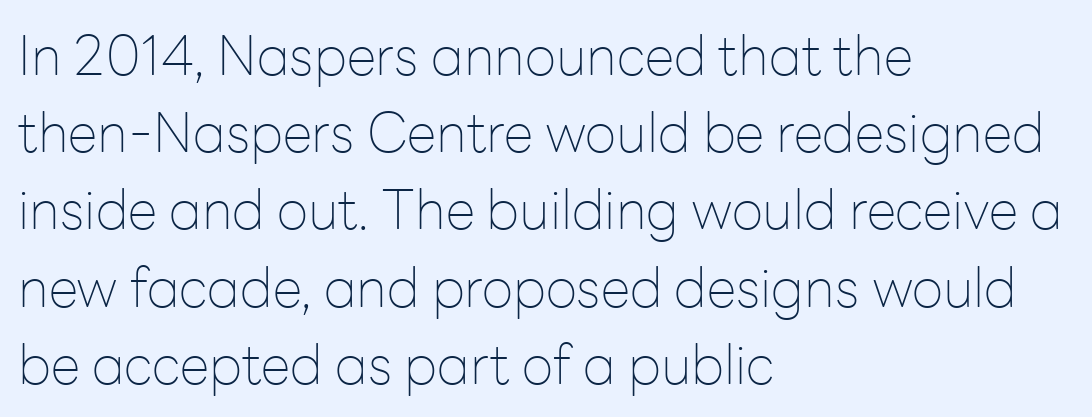
Underlining? Definitely not there. Weight: in the light-to-regular range. Note: no serifs on the glyphs. You can tell it's not italic because the verticals are truly vertical. This sample is left-justified, so line endings fall wherever the words run out. Character widths vary here, with narrow letters taking less room than wide ones.
